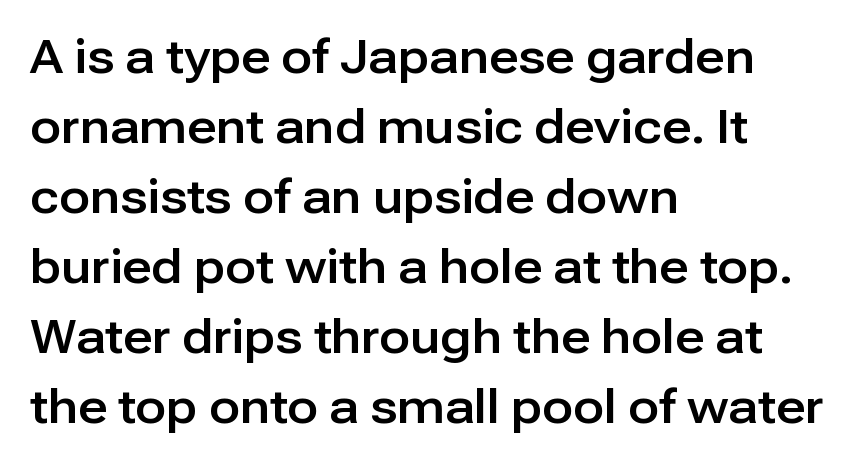
{"serif": "no", "italic": "no", "width": "normal", "stroke_contrast": "low", "x_height": "medium", "monospaced": "no", "underline": "no", "align": "left", "line_spacing": "normal", "line_spacing_ratio": 1.52, "letter_spacing": "normal", "letter_spacing_em": 0.0, "glyph_px": 46}
